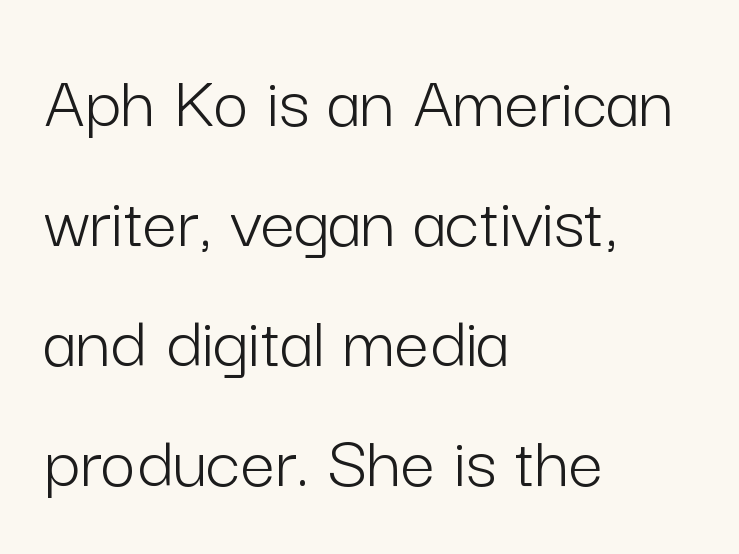
Spacing between characters is what you'd get straight out of the box. This rendering features lettering with no underline. Grotesque or geometric, the face here clearly has no serifs. Varying glyph widths throughout — classic text-font behaviour.
